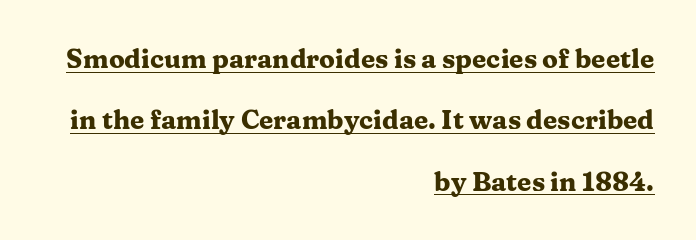
Q: Is the text bold? A: Yes.
Q: Is the text italic (slanted)? A: No, it is upright.
Q: Is the text underlined? A: Yes.
Q: How is the paragraph aligned? A: Right-aligned.
Q: Is the spacing between letters normal or unusually wide? A: Normal.
Q: Is the spacing between lines tight, normal or loose? A: Loose.
